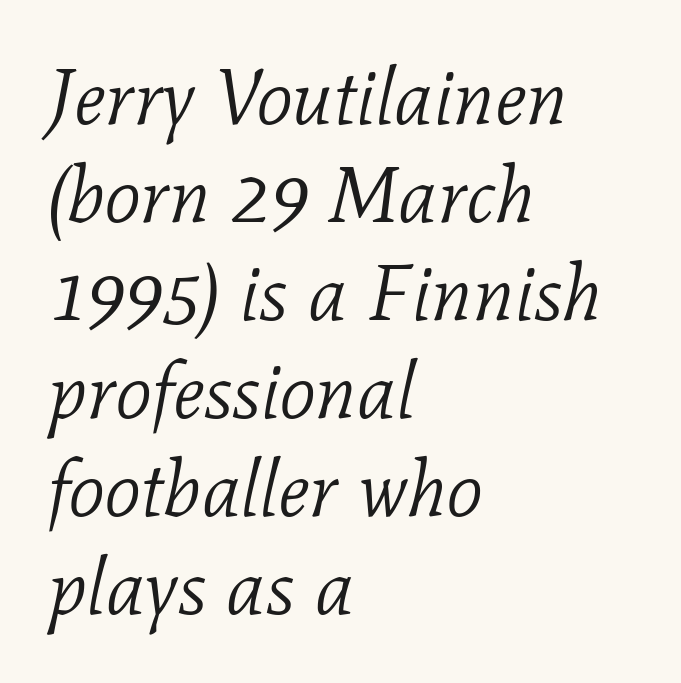
The image shows 79 px light serif type, italic (leaning right); set left-aligned, line spacing 1.24x, normal letter spacing, not underlined; low stroke contrast and a medium x-height.
